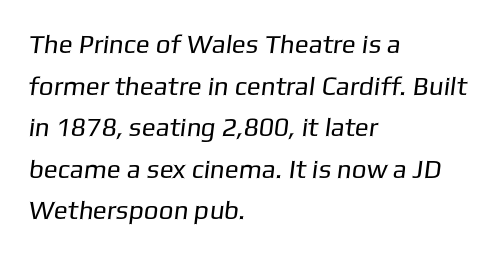
Q: Is the text bold? A: No.
Q: Is the text underlined? A: No.
Q: How is the paragraph aligned? A: Left-aligned.
Q: Is the spacing between letters normal or unusually wide? A: Normal.
Q: Is the spacing between lines tight, normal or loose? A: Normal.
